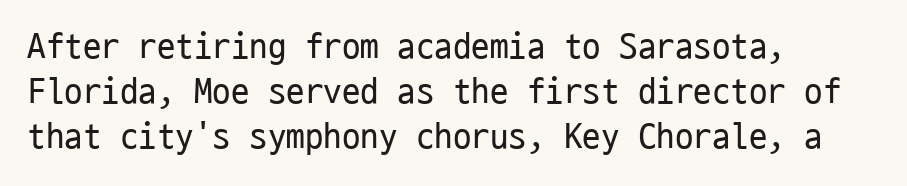
Bold? No — there's no thickening of the strokes. Check where the strokes stop: nothing finishes them off — pure sans. Notice how the passage keeps a crisp vertical edge on the left only. Characters remain perfectly vertical along every line. Just letters on the line, the space beneath them empty. Honestly, the letter spacing is just normal — you wouldn't notice it.
